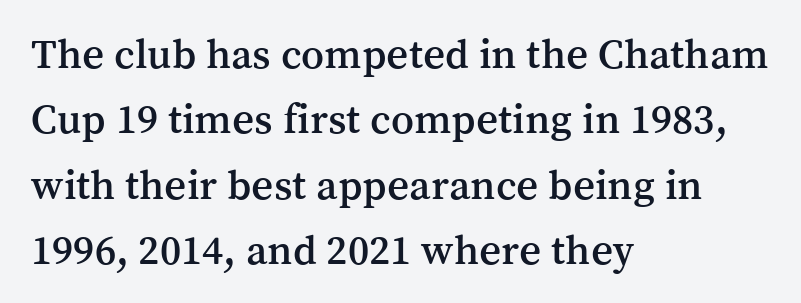
{"serif": "yes", "italic": "no", "width": "normal", "stroke_contrast": "medium", "x_height": "medium", "monospaced": "no", "underline": "no", "align": "left", "line_spacing": "normal", "line_spacing_ratio": 1.52, "letter_spacing": "normal", "letter_spacing_em": 0.0, "glyph_px": 43}
